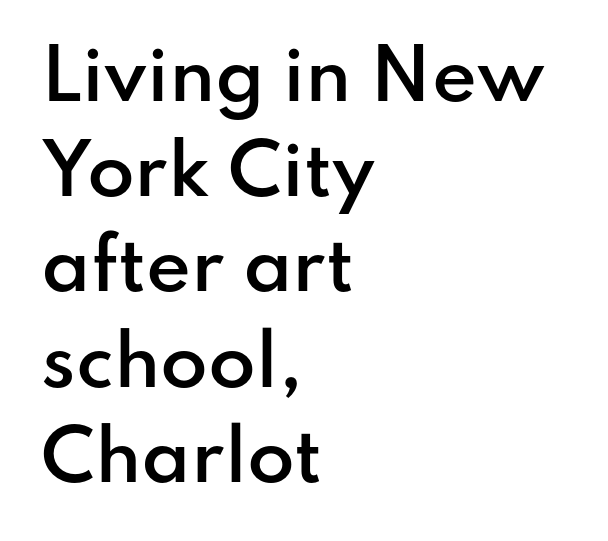
Q: Is the text bold? A: Semi-bold.
Q: Is the text italic (slanted)? A: No, it is upright.
Q: Is the typeface a serif or a sans-serif typeface? A: Sans-serif.
Q: Is the text underlined? A: No.
Q: How is the paragraph aligned? A: Left-aligned.
Q: Is the spacing between letters normal or unusually wide? A: Normal.
Q: Is the spacing between lines tight, normal or loose? A: Normal.
Q: Width (condensed, normal, or wide)? A: Normal.
Q: Stroke contrast? A: Low.
Q: x-height? A: Small.
Q: Monospaced? A: No.
